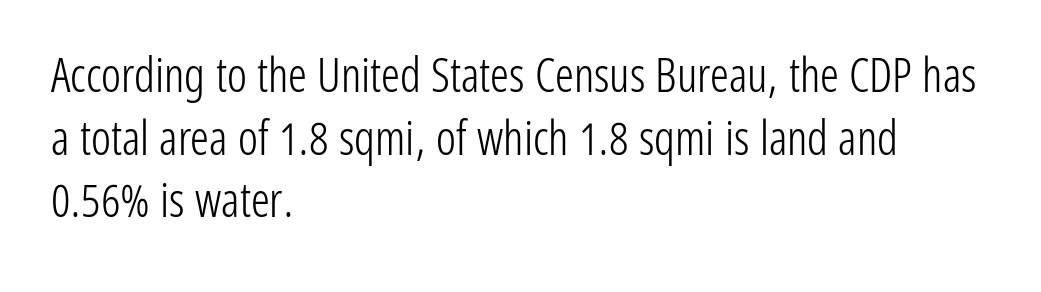
The text was rendered using a sans face with plain stroke endings. The rendering uses natural spacing where letterforms have individual widths. The letters stand upright; this is a roman face. All the whitespace from short lines collects on the right. The font is comparable to plain body text, perhaps lighter.
